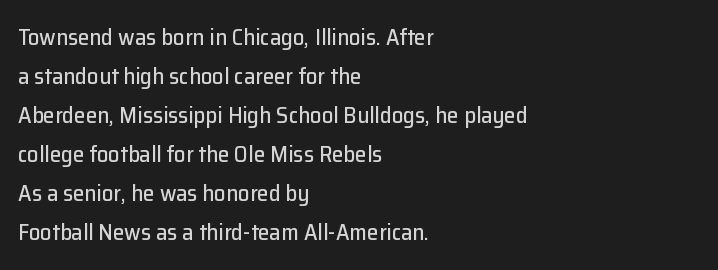
Does extra space separate the letters? No, they use regular spacing. The axis of the letterforms is exactly vertical. The words here are not underlined. Each line starts at the same left margin while the right side varies. The space between consecutive lines is moderate.
